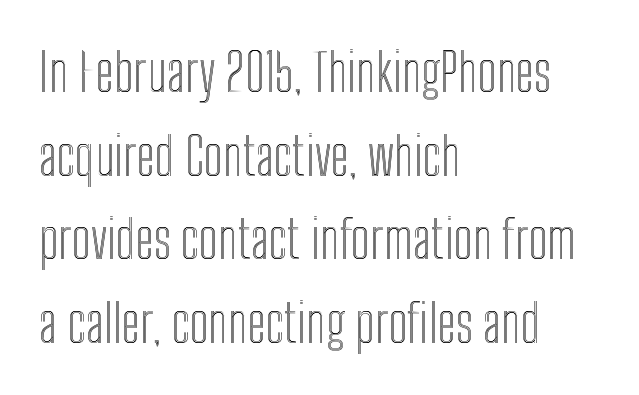
The image shows 53 px condensed type, upright; set left-aligned, normal line spacing (1.58x), normal letter spacing, not underlined; a medium x-height.
